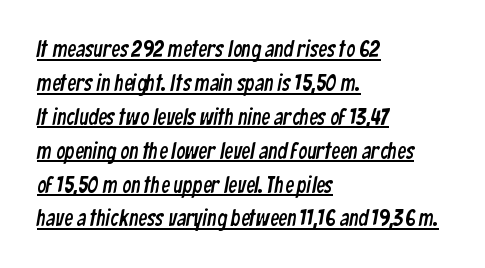
{"underline": "yes", "align": "left", "line_spacing": "normal", "line_spacing_ratio": 1.54, "letter_spacing": "normal", "letter_spacing_em": 0.0, "glyph_px": 22}
